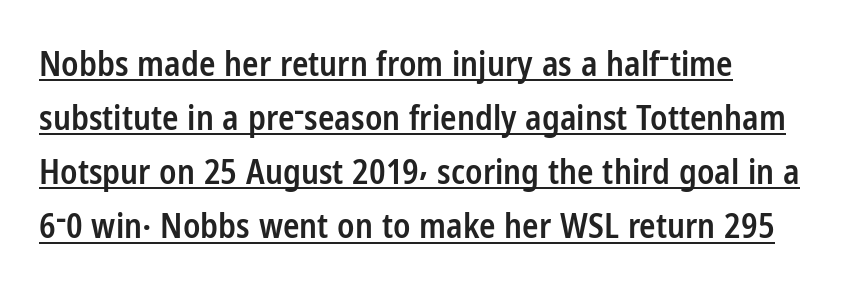
Is the block centered? No — it sits flush against the left margin. Looks like regular typesetting: each glyph gets only the width it needs. What decoration does the sample have? An underline. In terms of weight, the rendering is demibold, just under bold. Default kerning and tracking; the words read as compact shapes. Are there feet on the stems? There aren't — it's a sans.
